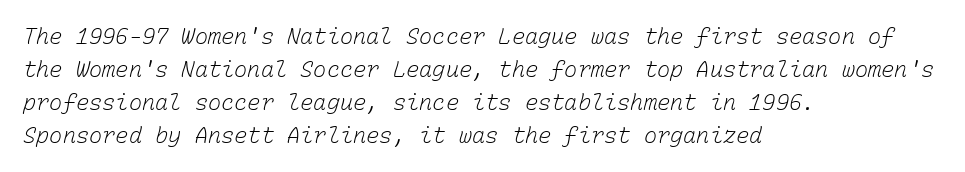
Q: Is the text bold? A: No.
Q: Is the text underlined? A: No.
Q: How is the paragraph aligned? A: Left-aligned.
Q: Is the spacing between letters normal or unusually wide? A: Normal.
Q: Is the spacing between lines tight, normal or loose? A: Normal.
